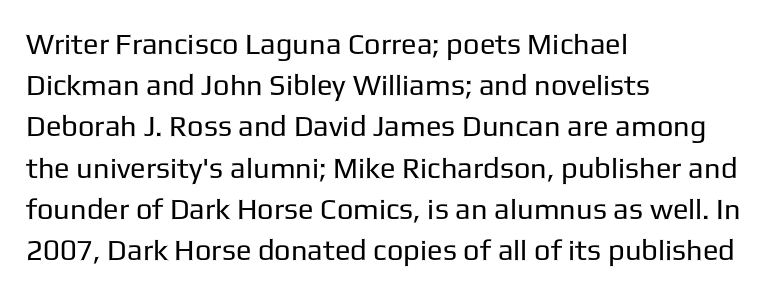
{"serif": "no", "italic": "no", "bold": "no", "weight": "regular", "width": "normal", "stroke_contrast": "low", "x_height": "medium", "monospaced": "no", "underline": "no", "align": "left", "line_spacing": "normal", "line_spacing_ratio": 1.42, "letter_spacing": "normal", "letter_spacing_em": 0.0, "glyph_px": 29}
